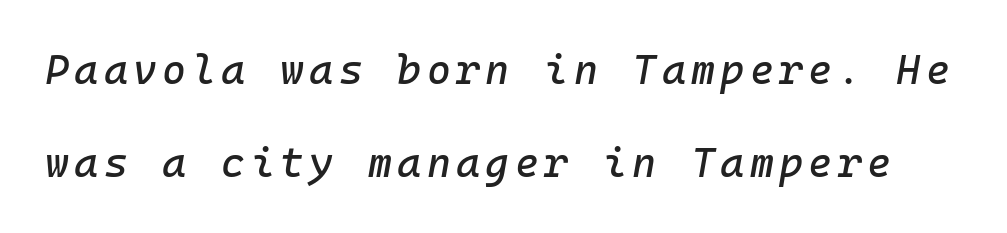
Q: Is the text italic (slanted)? A: Yes, it leans right by about 10 degrees.
Q: Is the text underlined? A: No.
Q: Is the spacing between lines tight, normal or loose? A: Loose.
Q: Width (condensed, normal, or wide)? A: Normal.
Q: Stroke contrast? A: Low.
Q: x-height? A: Medium.
Q: Monospaced? A: Yes.
